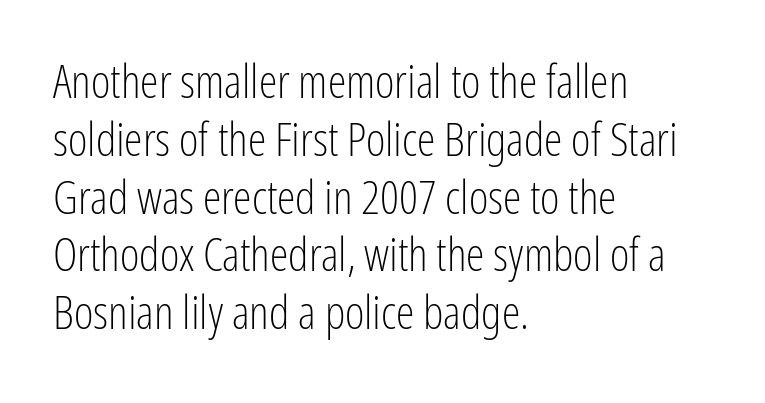
You could not count columns in this text — the font is proportionally spaced. The zone under the glyphs is completely vacant. Nope, not italic — everything's standing straight. Nothing sits at the stroke ends, so this counts as sans-serif. Spacing between characters is what you'd get straight out of the box.
